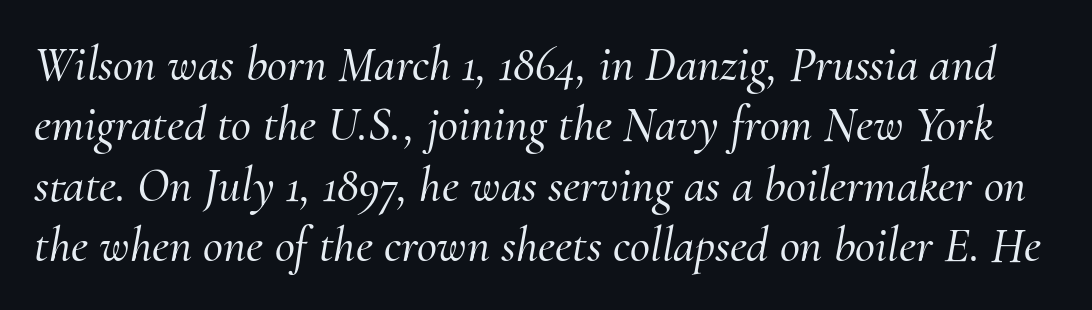
Clear beneath every line of the passage. Students, note that the glyphs here touch the page at normal intervals. Think of a printed novel: that variable character pitch is what you see here. Type style note: has serifs. Is the type slanted? Yes — the strokes lean at a clear angle.
